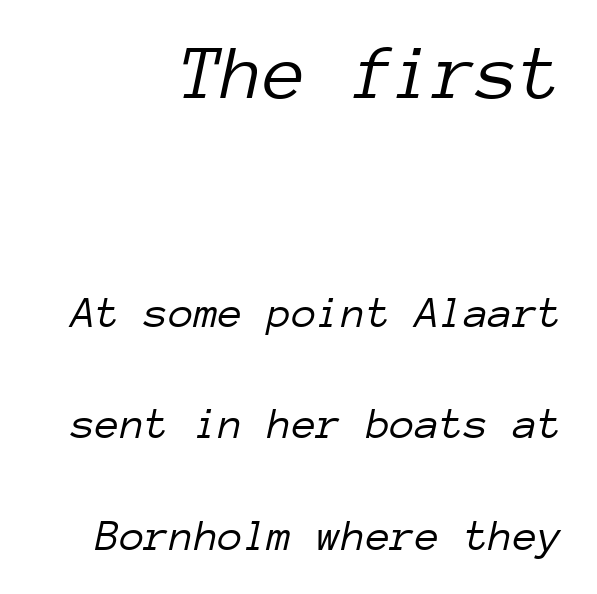
Q: Is the text bold? A: No.
Q: Is the text italic (slanted)? A: Yes, it leans right by about 12 degrees.
Q: Is the text underlined? A: No.
Q: How is the paragraph aligned? A: Right-aligned.
Q: Is the spacing between letters normal or unusually wide? A: Normal.
Q: Is the spacing between lines tight, normal or loose? A: Loose.
Q: Which block of text is set in a larger size, the first (top) or the second (bottom)? A: The first (top) one.
Q: Width (condensed, normal, or wide)? A: Normal.
Q: Stroke contrast? A: Low.
Q: x-height? A: Medium.
Q: Monospaced? A: Yes.
